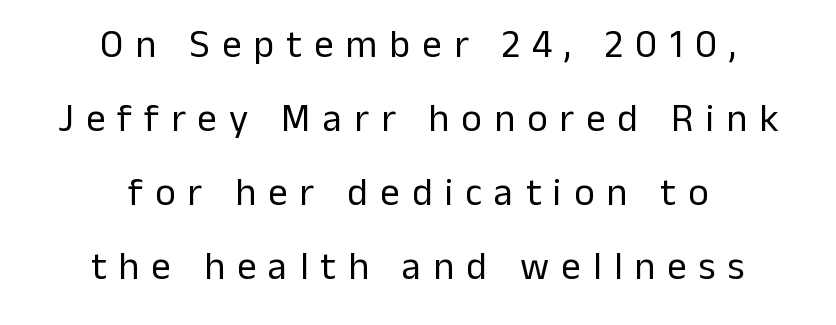
The paragraph shown floats in the horizontal middle. A typesetter would mark this as roman, not italic. The typeface has the unassuming heft of standard copy or less. Airy leading. You could not count columns in this text — the font is proportionally spaced. The line texture is sparse and dotted thanks to wide tracking.
